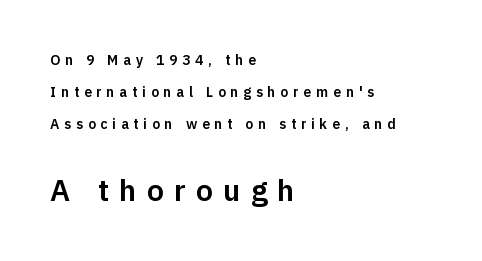
The image shows 30 px sans-serif type, upright; set left-aligned, loose line spacing (2.29x), unusually wide letter spacing (+0.34 em), not underlined; the second (bottom) block is 2.14x larger; low stroke contrast and a medium x-height.
